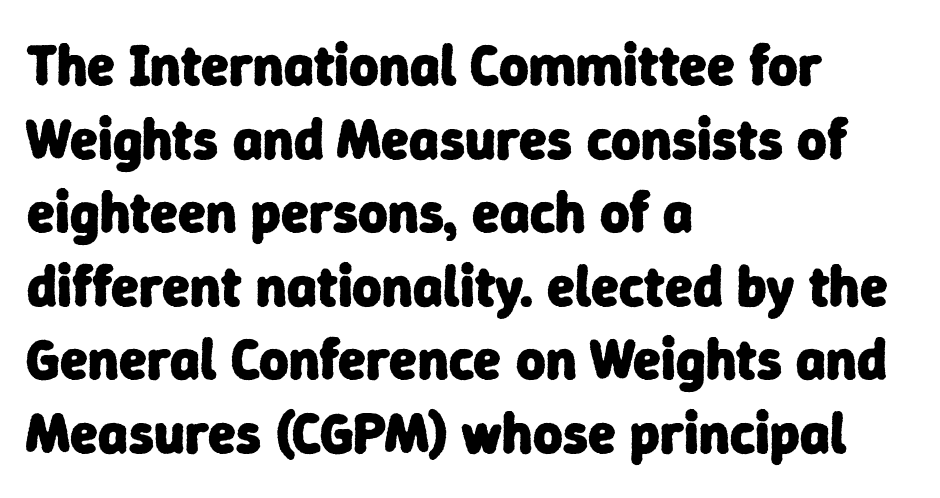
Q: Is the text bold? A: Yes.
Q: Is the typeface a serif or a sans-serif typeface? A: Sans-serif.
Q: Is the text underlined? A: No.
Q: How is the paragraph aligned? A: Left-aligned.
Q: Is the spacing between letters normal or unusually wide? A: Normal.
Q: Is the spacing between lines tight, normal or loose? A: Normal.
Q: Width (condensed, normal, or wide)? A: Normal.
Q: Stroke contrast? A: Low.
Q: x-height? A: Medium.
Q: Monospaced? A: No.
